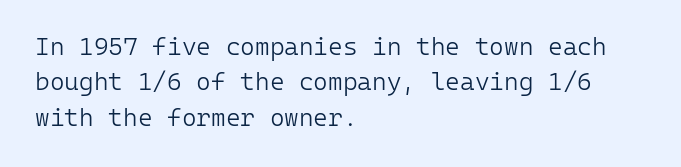
Plain, unruled lines of type. Is the type heavy? It reads as light-to-regular instead. Interline gaps are of average width in this sample. In terms of posture, this sample is upright. These lines are set flush left with a ragged right edge. Nothing unusual about the tracking: characters are spaced as the font intends.
